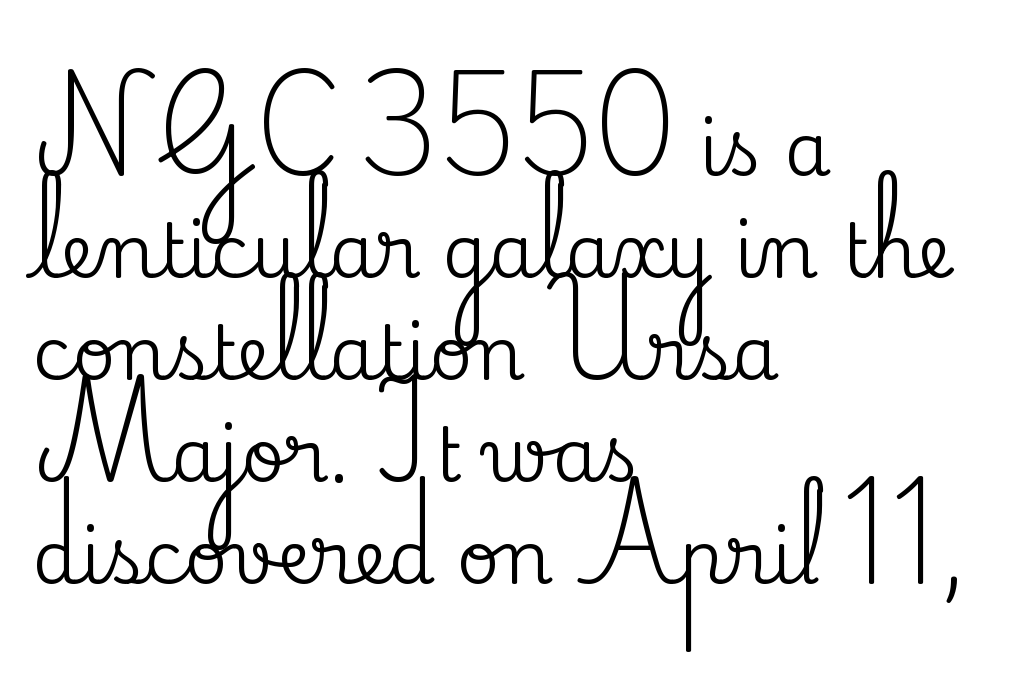
The image shows 74 px serif type, upright; set left-aligned, normal line spacing (1.38x), normal letter spacing, not underlined; medium stroke contrast and a small x-height.
